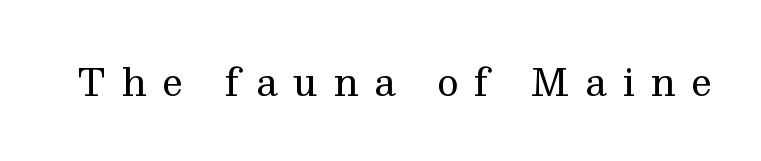
The image shows 37 px regular-weight serif type, upright; set unusually wide letter spacing (+0.42 em), not underlined; medium stroke contrast and a medium x-height.
